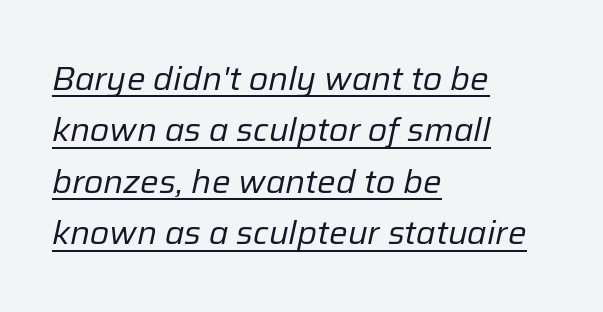
{"italic": "yes", "lean": "right", "slant_degrees": 12, "bold": "no", "weight": "regular", "width": "normal", "stroke_contrast": "low", "x_height": "medium", "monospaced": "no", "underline": "yes", "align": "left", "line_spacing": "normal", "line_spacing_ratio": 1.56, "letter_spacing": "normal", "letter_spacing_em": 0.0, "glyph_px": 33}
